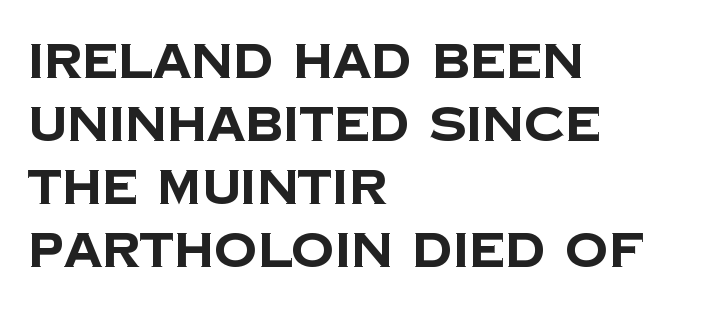
The passage shown is typed in a proportional face where columns would drift. The font family rendered here belongs to the sans-serif group. This sample is left-justified, so line endings fall wherever the words run out. The lines sit at an ordinary, default distance from one another. This sample uses plain, unmodified letter spacing. Decoration check: the copy has no underline.
